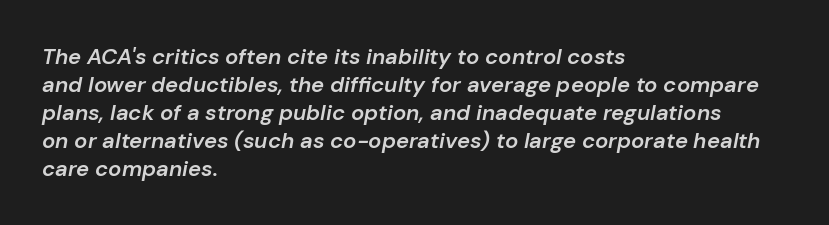
{"italic": "yes", "lean": "right", "slant_degrees": 10, "bold": "semi", "underline": "no", "align": "left", "line_spacing": "normal", "line_spacing_ratio": 1.27, "letter_spacing": "normal", "letter_spacing_em": 0.0, "glyph_px": 22}
